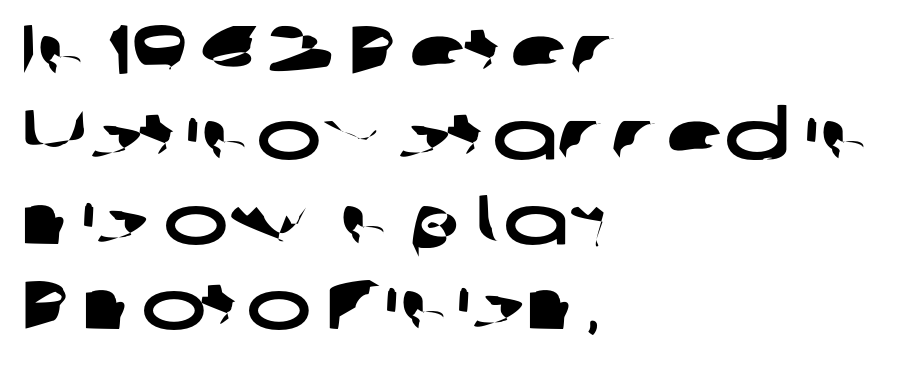
Q: Is the typeface a serif or a sans-serif typeface? A: Sans-serif.
Q: Is the text underlined? A: No.
Q: How is the paragraph aligned? A: Left-aligned.
Q: Is the spacing between letters normal or unusually wide? A: Normal.
Q: Width (condensed, normal, or wide)? A: Wide.
Q: Stroke contrast? A: Low.
Q: x-height? A: Medium.
Q: Monospaced? A: No.
